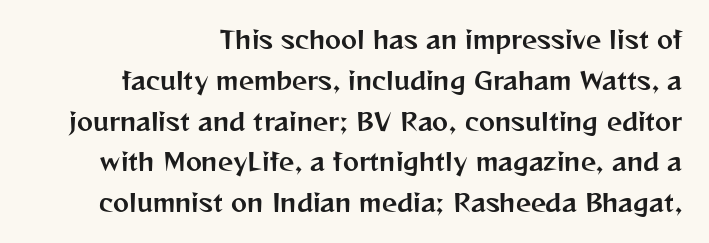
{"italic": "no", "underline": "no", "line_spacing": "normal", "line_spacing_ratio": 1.7, "letter_spacing": "normal", "letter_spacing_em": 0.0, "glyph_px": 24}
